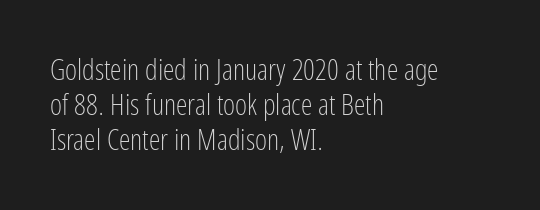
Q: Is the text bold? A: No.
Q: Is the text italic (slanted)? A: No, it is upright.
Q: Is the typeface a serif or a sans-serif typeface? A: Sans-serif.
Q: Is the text underlined? A: No.
Q: How is the paragraph aligned? A: Left-aligned.
Q: Is the spacing between letters normal or unusually wide? A: Normal.
Q: Width (condensed, normal, or wide)? A: Condensed.
Q: Stroke contrast? A: Low.
Q: x-height? A: Medium.
Q: Monospaced? A: No.
